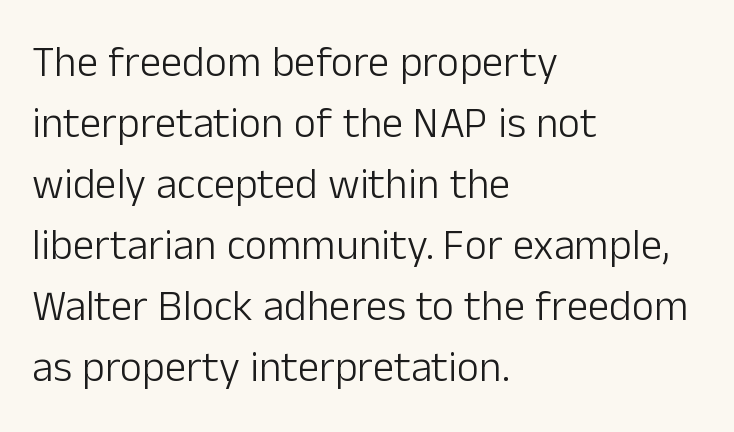
These lines are composed in type without serifs. There is no visible air inserted between adjacent glyphs. Vertical stems look standard width or narrower in stroke. The compositor pushed each line to the left boundary.
